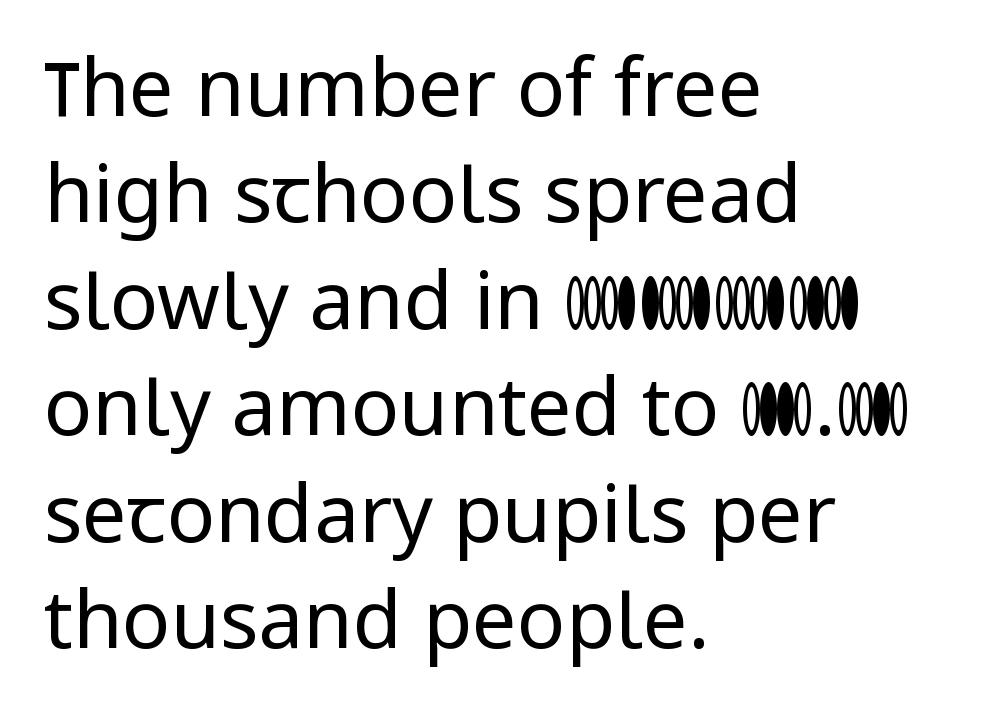
The image shows 80 px regular-weight sans-serif type, upright; set left-aligned, normal line spacing (1.33x), normal letter spacing, not underlined; low stroke contrast and a medium x-height.
